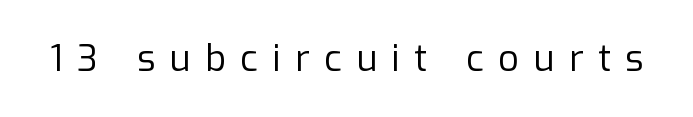
{"serif": "no", "italic": "no", "bold": "no", "weight": "regular", "width": "normal", "stroke_contrast": "low", "x_height": "medium", "monospaced": "no", "underline": "no", "letter_spacing": "wide", "letter_spacing_em": 0.4, "glyph_px": 36}
